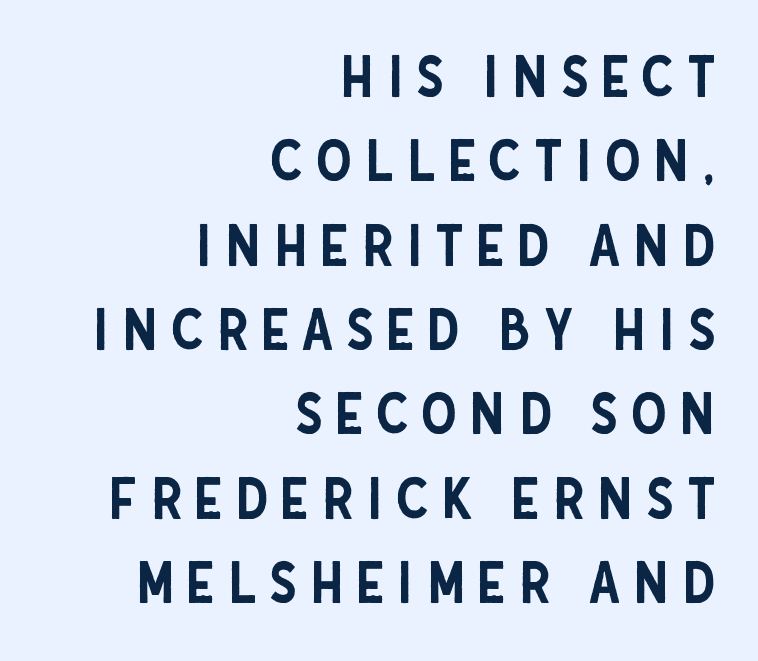
{"serif": "no", "italic": "no", "width": "condensed", "stroke_contrast": "low", "x_height": "large", "monospaced": "no", "underline": "no", "align": "right", "line_spacing": "normal", "line_spacing_ratio": 1.48, "letter_spacing": "wide", "letter_spacing_em": 0.22, "glyph_px": 57}
